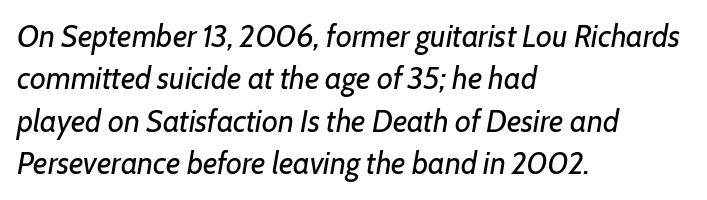
The image shows 31 px regular-weight type, italic (leaning right); set left-aligned, normal line spacing (1.37x), normal letter spacing, not underlined; low stroke contrast and a medium x-height.
